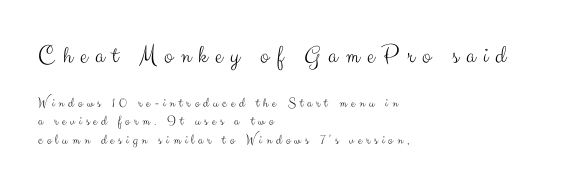
Q: Is the text bold? A: No.
Q: Is the text italic (slanted)? A: Yes.
Q: Is the text underlined? A: No.
Q: How is the paragraph aligned? A: Left-aligned.
Q: Is the spacing between letters normal or unusually wide? A: Unusually wide.
Q: Is the spacing between lines tight, normal or loose? A: Normal.
Q: Which block of text is set in a larger size, the first (top) or the second (bottom)? A: The first (top) one.
